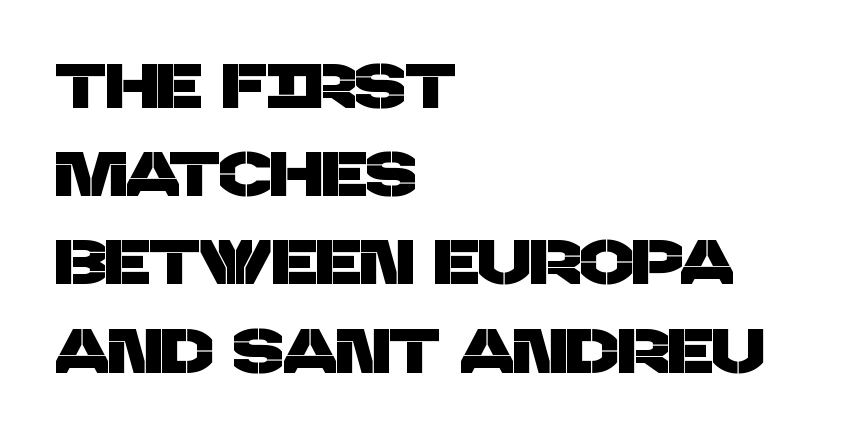
The image shows 63 px sans-serif type; set left-aligned, normal line spacing (1.4x), normal letter spacing, not underlined; low stroke contrast and a large x-height.
